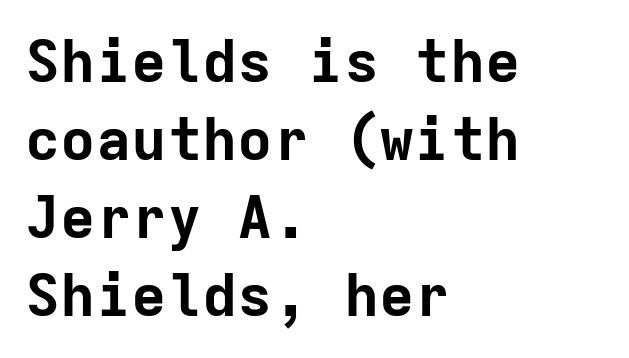
The image shows 59 px bold sans-serif type, upright, monospaced; set left-aligned, normal line spacing (1.32x), normal letter spacing, not underlined; low stroke contrast and a medium x-height.
